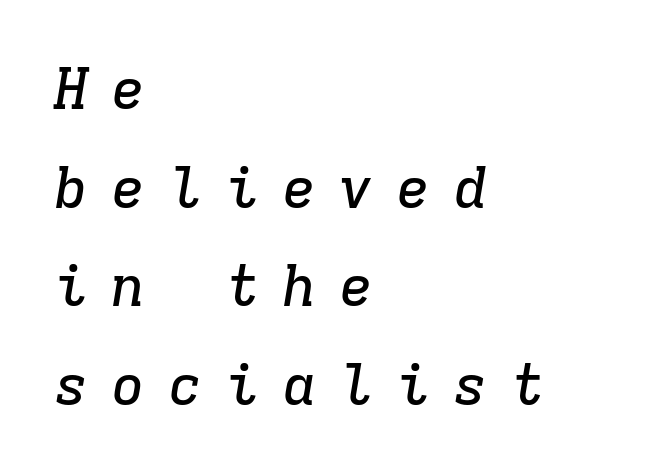
{"serif": "yes", "italic": "yes", "lean": "right", "slant_degrees": 9, "width": "normal", "stroke_contrast": "low", "x_height": "medium", "monospaced": "yes", "underline": "no", "align": "left", "line_spacing_ratio": 1.73, "letter_spacing": "wide", "letter_spacing_em": 0.4, "glyph_px": 57}
